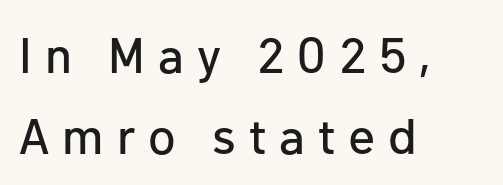
Rule under the text: the space is simply empty. A sans-serif font was chosen for this passage. The designer left line spacing at the default. Is this a fixed-width face? No — the glyphs have proportional, varying widths. Each line starts at the same left margin while the right side varies. The gaps between neighbouring characters are conspicuously large.
